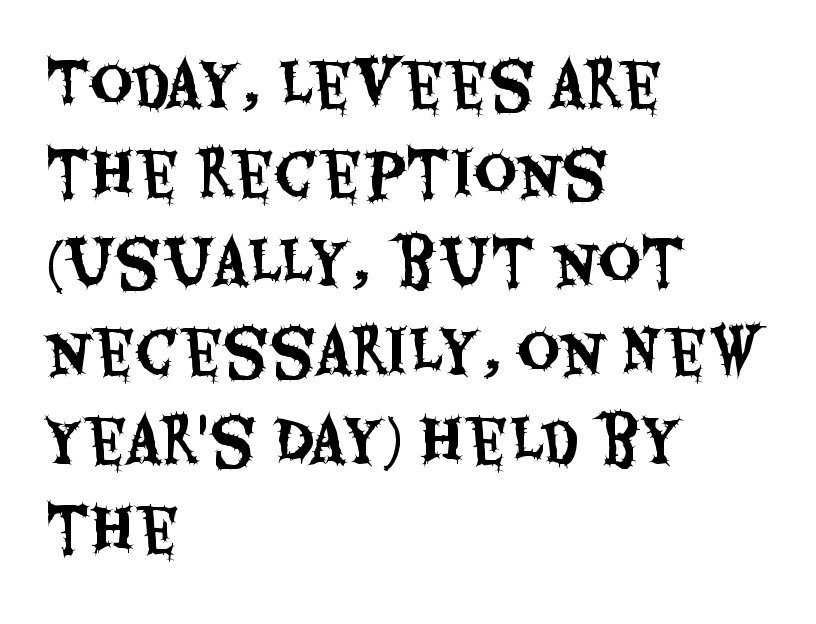
Serif or sans? Sans — the stroke terminals are bare. You can tell it's not italic because the verticals are truly vertical. The face used here is proportionally spaced, like ordinary book or web type. Default kerning and tracking; the words read as compact shapes. This rendering uses left alignment, leaving the right contour irregular. Vertically, the passage feels balanced, rows spaced as you'd expect.
